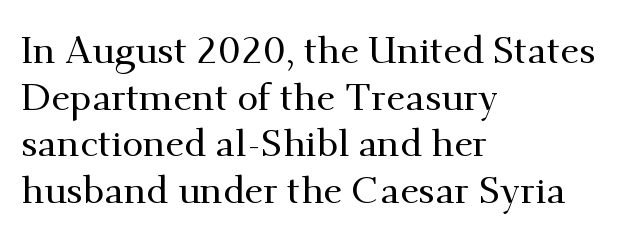
{"serif": "yes", "italic": "no", "width": "normal", "stroke_contrast": "medium", "x_height": "small", "monospaced": "no", "underline": "no", "align": "left", "line_spacing_ratio": 1.23, "letter_spacing": "normal", "letter_spacing_em": 0.0, "glyph_px": 38}
